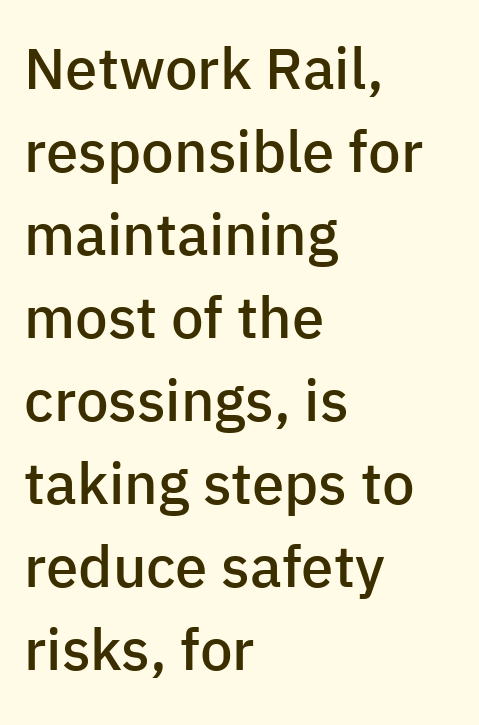
The image shows 58 px semibold sans-serif type, upright; set left-aligned, normal line spacing (1.43x), normal letter spacing, not underlined; low stroke contrast and a medium x-height.
